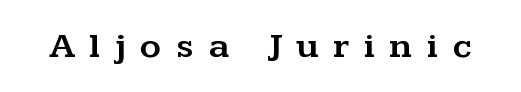
The image shows 36 px wide serif type, upright; set unusually wide letter spacing (+0.41 em), not underlined; medium stroke contrast and a medium x-height.
